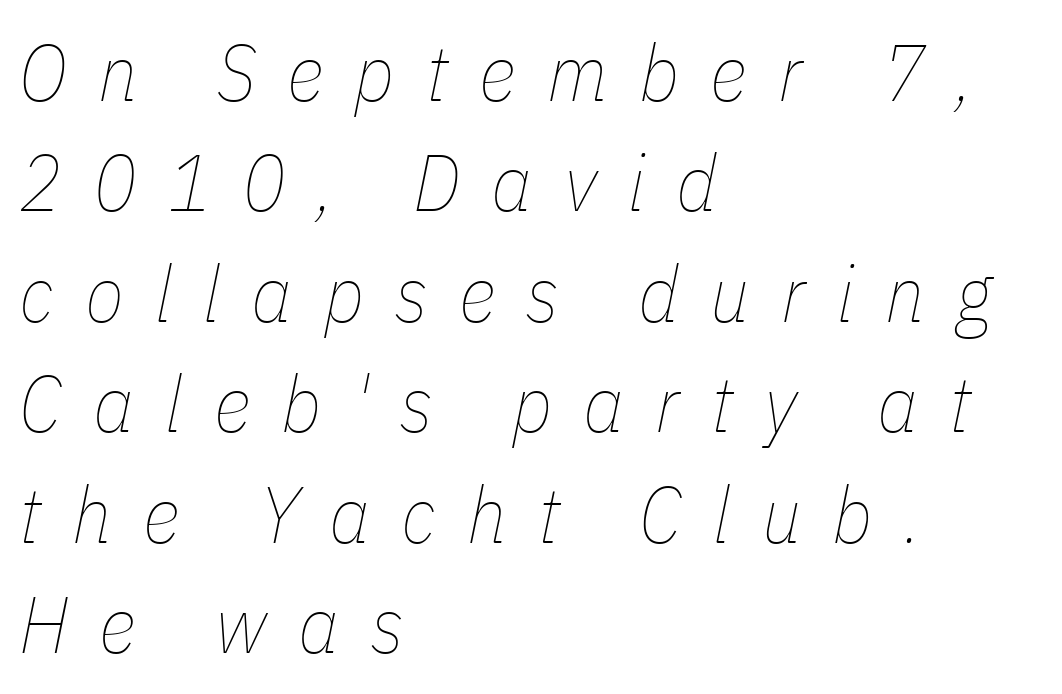
{"italic": "yes", "lean": "right", "slant_degrees": 11, "bold": "no", "weight": "thin", "width": "condensed", "stroke_contrast": "low", "x_height": "medium", "monospaced": "no", "underline": "no", "align": "left", "line_spacing": "normal", "line_spacing_ratio": 1.38, "letter_spacing": "wide", "letter_spacing_em": 0.39, "glyph_px": 80}
